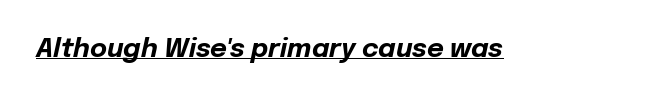
You can see a thin bar hugging the bottom of the glyphs. Students, note that the glyphs here touch the page at normal intervals. I'd describe the lettering as bold — thick and assertive. This sample uses an oblique cut, with every glyph tilted off the vertical.
